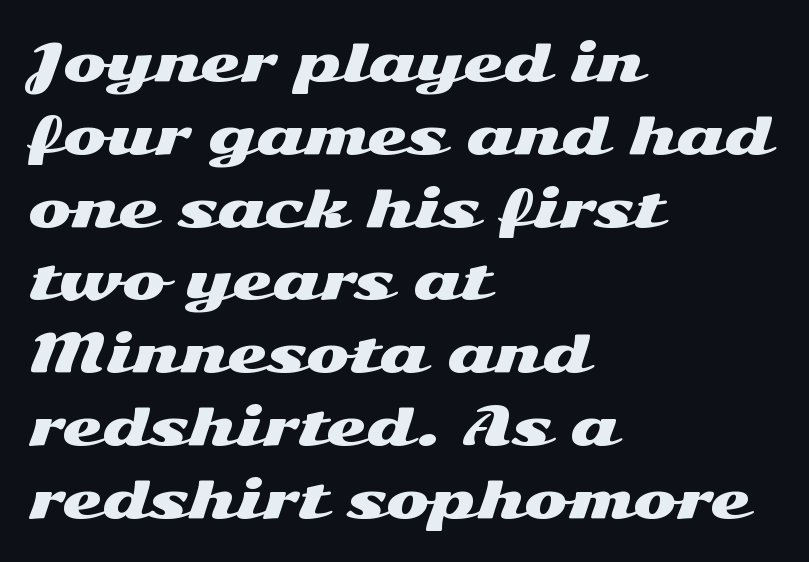
In terms of leading, this rendering sits right in the middle. Nobody touched the tracking dial on this one. This sample has the flowing, uneven cadence of proportional lettering. A clean baseline with only descenders dipping below it.
